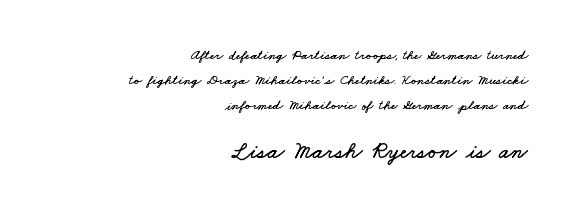
{"underline": "no", "align": "right", "line_spacing_ratio": 1.77, "letter_spacing": "normal", "letter_spacing_em": 0.0, "larger_block": "second", "size_ratio": 1.64, "glyph_px": 23}
